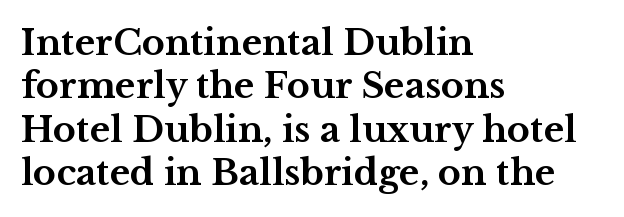
Q: Is the text bold? A: Yes.
Q: Is the text italic (slanted)? A: No, it is upright.
Q: Is the typeface a serif or a sans-serif typeface? A: Serif.
Q: Is the text underlined? A: No.
Q: How is the paragraph aligned? A: Left-aligned.
Q: Is the spacing between letters normal or unusually wide? A: Normal.
Q: Width (condensed, normal, or wide)? A: Wide.
Q: Stroke contrast? A: Medium.
Q: x-height? A: Medium.
Q: Monospaced? A: No.
